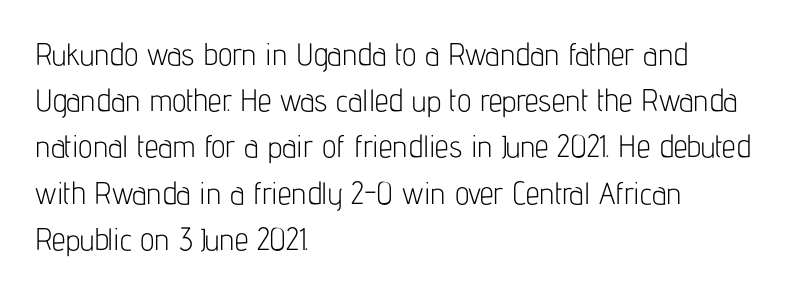
Ordinary non-slanted type is in use. The letters sit at their default tracking, neither squeezed nor spread. How would I describe the line gaps? Plain and ordinary. Examine the stroke ends and you'll find no serifs. The specimen omits any rule beneath the text block's lines. Here the designer chose a conventional face with non-uniform glyph widths.
